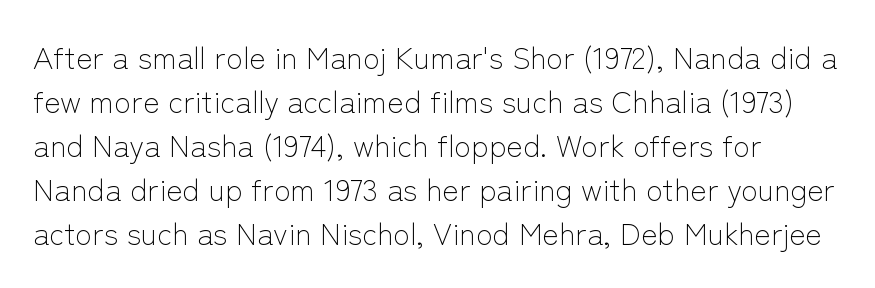
{"serif": "no", "italic": "no", "bold": "no", "weight": "light", "width": "normal", "stroke_contrast": "low", "x_height": "medium", "monospaced": "no", "underline": "no", "line_spacing": "normal", "line_spacing_ratio": 1.42, "letter_spacing": "normal", "letter_spacing_em": 0.0, "glyph_px": 31}
